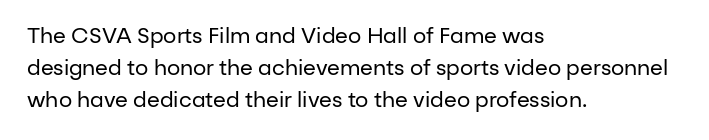
Q: Is the text bold? A: No.
Q: Is the text italic (slanted)? A: No, it is upright.
Q: Is the text underlined? A: No.
Q: How is the paragraph aligned? A: Left-aligned.
Q: Is the spacing between letters normal or unusually wide? A: Normal.
Q: Is the spacing between lines tight, normal or loose? A: Normal.
